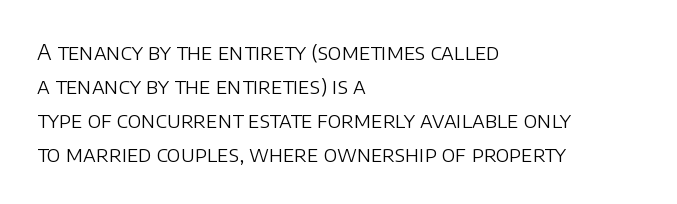
{"italic": "no", "bold": "no", "underline": "no", "align": "left", "line_spacing": "normal", "line_spacing_ratio": 1.54, "letter_spacing": "normal", "letter_spacing_em": 0.0, "glyph_px": 22}
